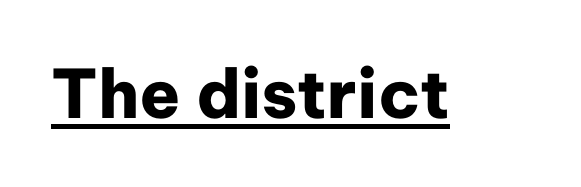
The image shows 67 px heavy sans-serif type, upright; set normal letter spacing, underlined; low stroke contrast and a medium x-height.
